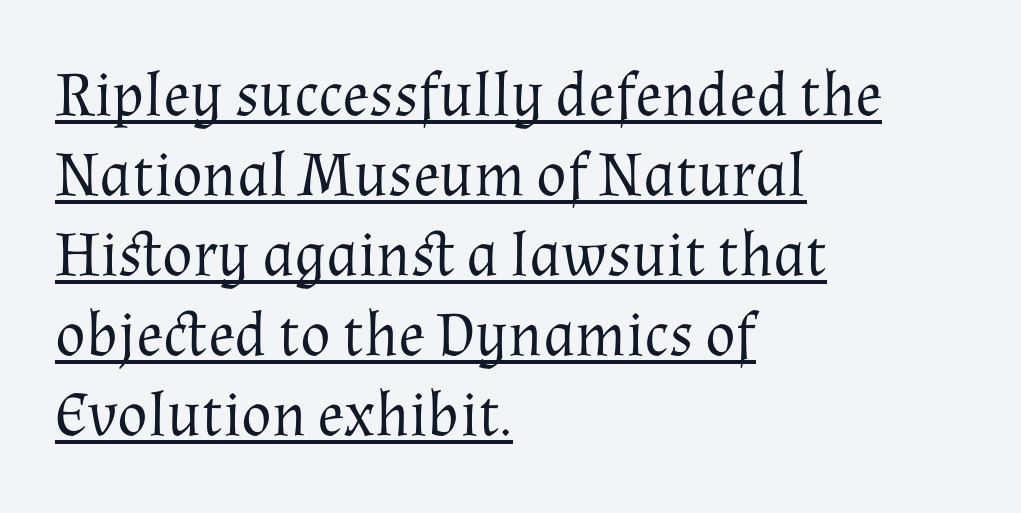
Counters stay open thanks to moderate or lighter strokes. Does the leading feel generous? No, just average. The face used here is proportionally spaced, like ordinary book or web type. The typesetter has applied underlining to the passage shown. Examine the stroke ends and you'll spot serifs. Where is the straight margin? On the left.
